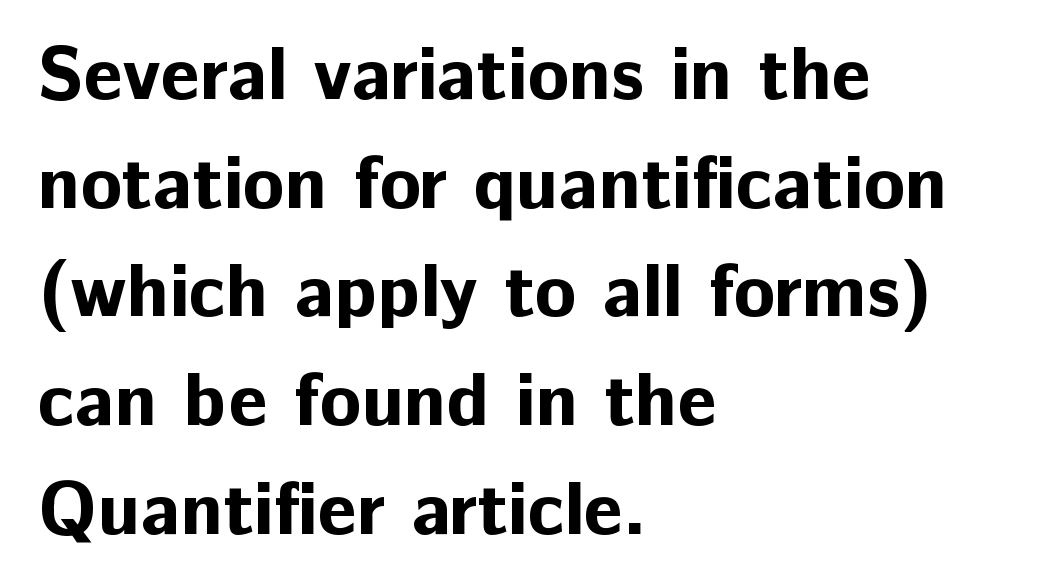
The image shows 76 px bold sans-serif type, upright; set left-aligned, normal line spacing (1.43x), normal letter spacing, not underlined; low stroke contrast and a medium x-height.
